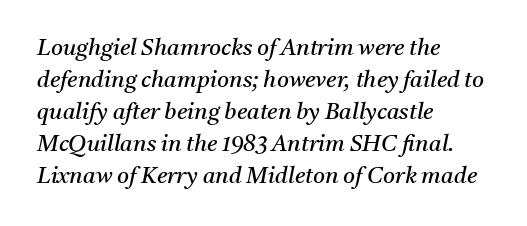
{"italic": "yes", "lean": "right", "slant_degrees": 11, "bold": "no", "underline": "no", "align": "left", "line_spacing": "normal", "line_spacing_ratio": 1.39, "letter_spacing": "normal", "letter_spacing_em": 0.0, "glyph_px": 23}
